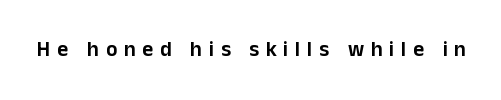
The image shows 21 px text type, upright; set unusually wide letter spacing (+0.32 em), not underlined.
